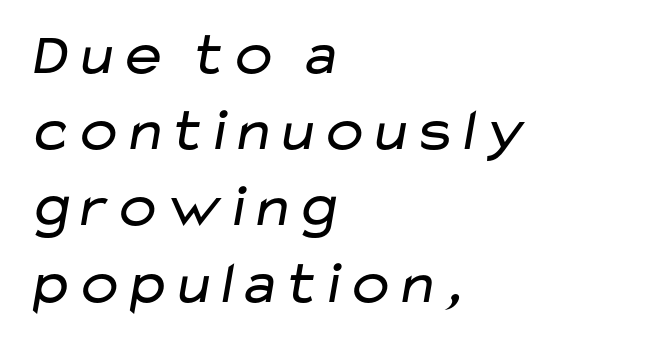
{"serif": "no", "bold": "no", "weight": "regular", "width": "wide", "stroke_contrast": "low", "x_height": "medium", "monospaced": "no", "underline": "no", "align": "left", "line_spacing": "normal", "line_spacing_ratio": 1.27, "letter_spacing": "normal", "letter_spacing_em": 0.0, "glyph_px": 60}
